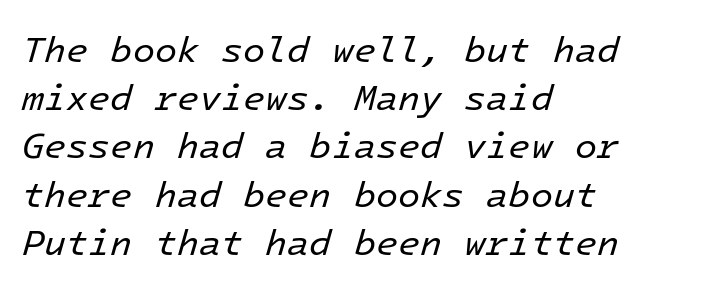
{"italic": "yes", "lean": "right", "slant_degrees": 16, "bold": "no", "weight": "regular", "width": "normal", "stroke_contrast": "low", "x_height": "medium", "monospaced": "yes", "underline": "no", "align": "left", "line_spacing": "normal", "line_spacing_ratio": 1.34, "letter_spacing": "normal", "letter_spacing_em": 0.0, "glyph_px": 36}
